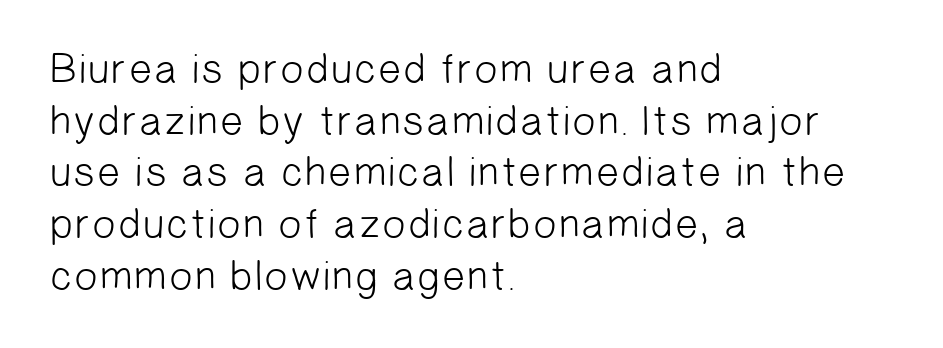
{"serif": "no", "bold": "no", "weight": "light", "width": "normal", "stroke_contrast": "low", "x_height": "medium", "monospaced": "no", "underline": "no", "align": "left", "line_spacing_ratio": 1.23, "letter_spacing": "normal", "letter_spacing_em": 0.0, "glyph_px": 42}
